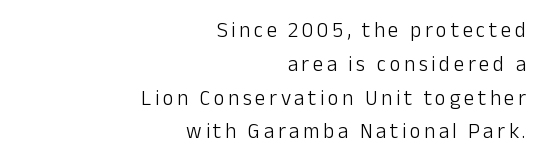
{"italic": "no", "bold": "no", "underline": "no", "align": "right", "line_spacing": "normal", "line_spacing_ratio": 1.61, "glyph_px": 21}
